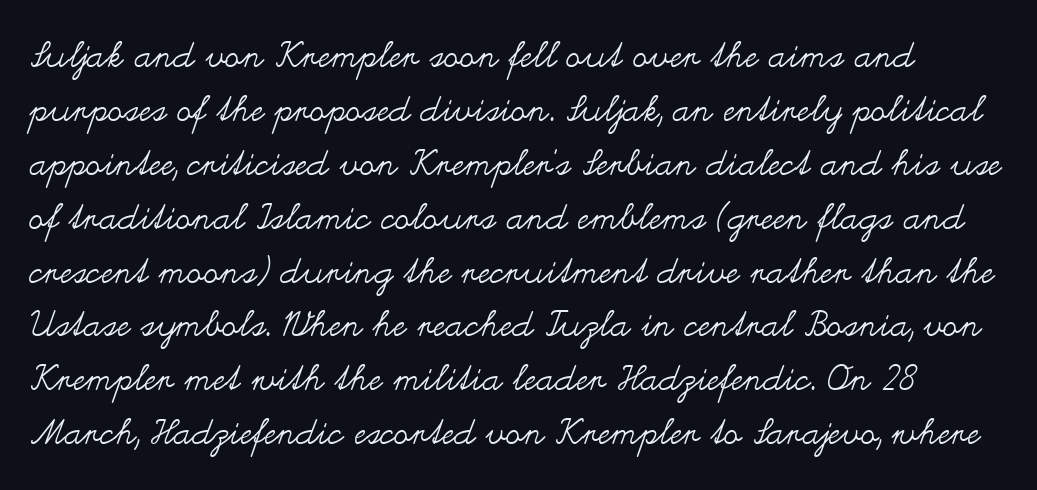
{"bold": "no", "weight": "regular", "width": "wide", "stroke_contrast": "medium", "x_height": "small", "monospaced": "no", "underline": "no", "line_spacing": "normal", "line_spacing_ratio": 1.54, "letter_spacing": "normal", "letter_spacing_em": 0.0, "glyph_px": 35}
